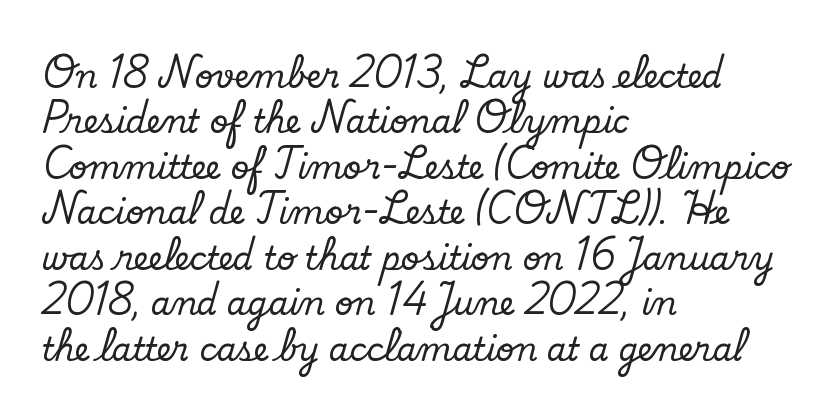
Proportional: the letters do not fall into vertical columns. The ragged edge is on the right, which tells us the setting is flush left. What kind of face is this? One with serifs. Standard letterfit; no display-style spreading of the glyphs.
